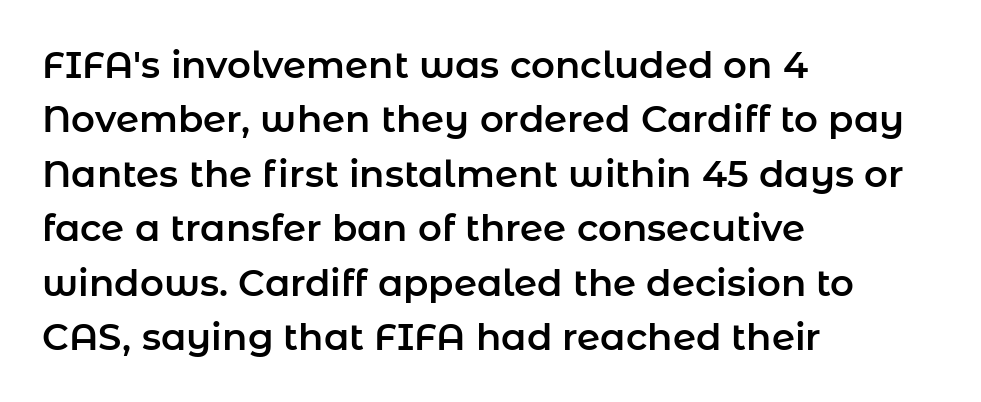
A roman cut, with each character standing at attention. Interline gaps are of average width in this sample. What kind of face is this? One without serifs — a sans. These lines are rendered in a variable-pitch font. Rule under the text: the space is simply empty.
